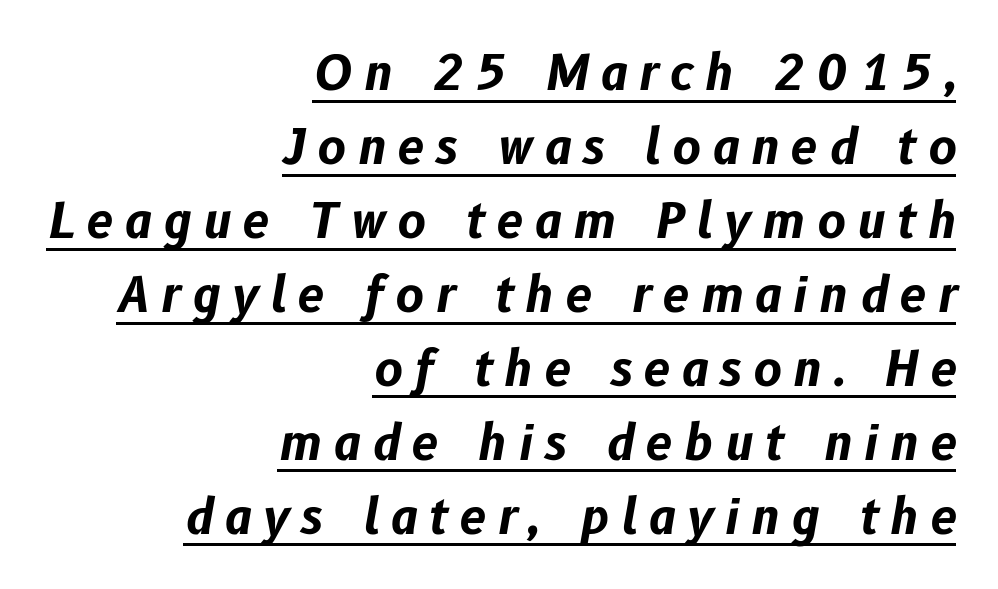
Q: Is the text bold? A: Yes.
Q: Is the text italic (slanted)? A: Yes, it leans right by about 10 degrees.
Q: Is the text underlined? A: Yes.
Q: How is the paragraph aligned? A: Right-aligned.
Q: Is the spacing between letters normal or unusually wide? A: Unusually wide.
Q: Is the spacing between lines tight, normal or loose? A: Normal.
Q: Width (condensed, normal, or wide)? A: Normal.
Q: Stroke contrast? A: Low.
Q: x-height? A: Medium.
Q: Monospaced? A: No.
